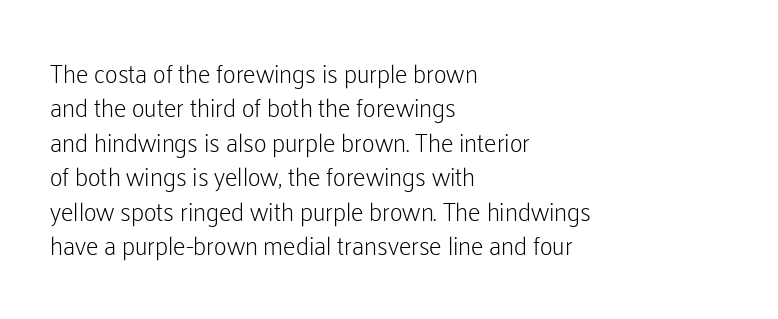
The image shows 25 px text type, upright; set left-aligned, normal line spacing (1.38x), normal letter spacing, not underlined.
